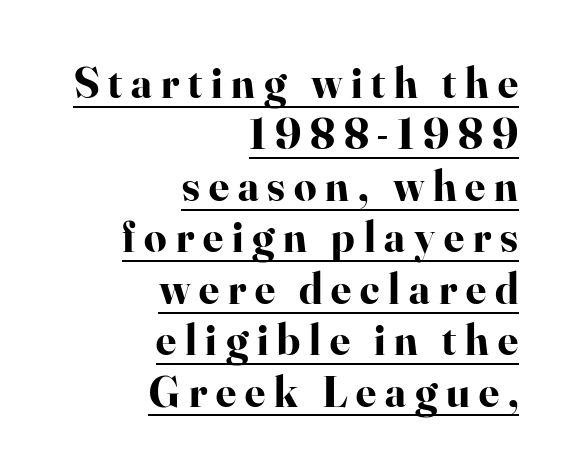
The image shows 44 px bold serif type, upright; set right-aligned, line spacing 1.17x, unusually wide letter spacing (+0.2 em), underlined; high stroke contrast and a small x-height.
